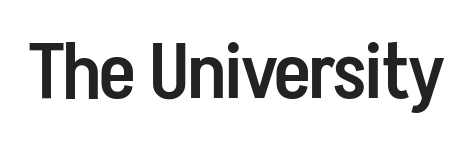
Q: Is the text bold? A: Semi-bold.
Q: Is the text italic (slanted)? A: No, it is upright.
Q: Is the typeface a serif or a sans-serif typeface? A: Sans-serif.
Q: Is the text underlined? A: No.
Q: Is the spacing between letters normal or unusually wide? A: Normal.
Q: Width (condensed, normal, or wide)? A: Condensed.
Q: Stroke contrast? A: Low.
Q: x-height? A: Medium.
Q: Monospaced? A: No.
